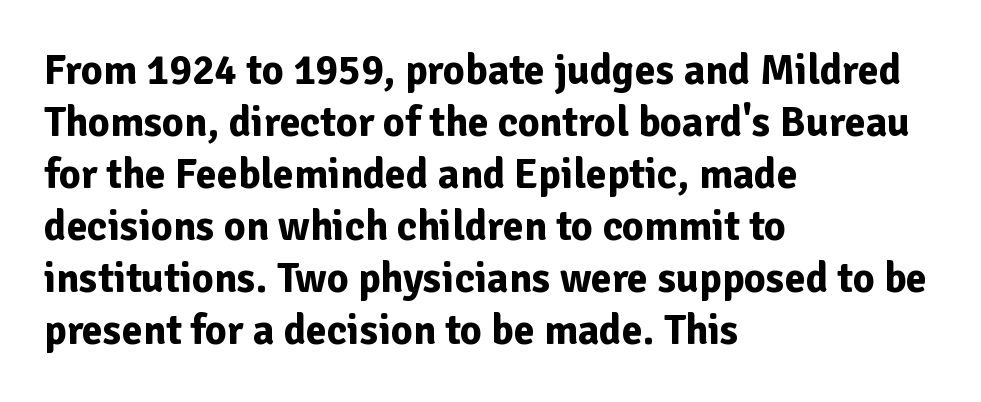
Unlike italic type, these characters show no tilt at all. The glyphs in this specimen are sans serif. Notice how the passage keeps a crisp vertical edge on the left only. Heft: maximum for text — a bold. Do the characters align in a grid? No, the font is proportional. A typesetter would call this zero additional tracking.
